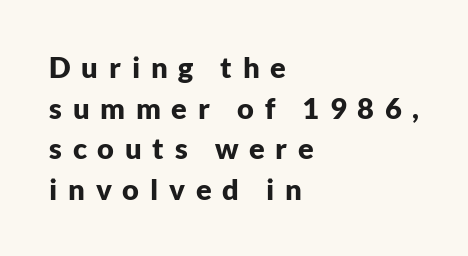
Q: Is the text bold? A: Yes.
Q: Is the text italic (slanted)? A: No, it is upright.
Q: Is the typeface a serif or a sans-serif typeface? A: Sans-serif.
Q: Is the text underlined? A: No.
Q: How is the paragraph aligned? A: Left-aligned.
Q: Is the spacing between letters normal or unusually wide? A: Unusually wide.
Q: Is the spacing between lines tight, normal or loose? A: Normal.
Q: Width (condensed, normal, or wide)? A: Normal.
Q: Stroke contrast? A: Low.
Q: x-height? A: Medium.
Q: Monospaced? A: No.
